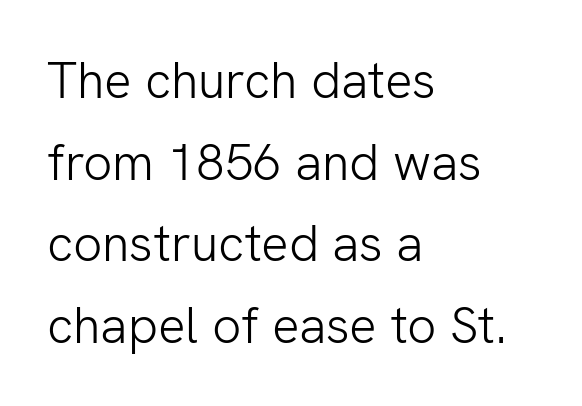
You could not count columns in this text — the font is proportionally spaced. Honestly, the letter spacing is just normal — you wouldn't notice it. Is the type heavy? It reads as light-to-regular instead. Students, observe: this is what conventionally led text looks like. The letters carry no serifs — their stems end cleanly without finishing strokes.
